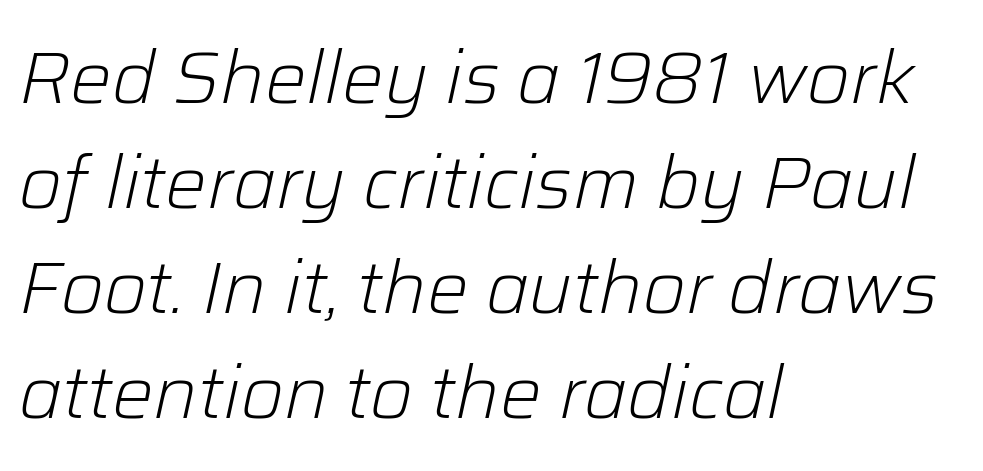
Q: Is the text bold? A: No.
Q: Is the text italic (slanted)? A: Yes, it leans right by about 12 degrees.
Q: Is the text underlined? A: No.
Q: How is the paragraph aligned? A: Left-aligned.
Q: Is the spacing between letters normal or unusually wide? A: Normal.
Q: Is the spacing between lines tight, normal or loose? A: Normal.
Q: Width (condensed, normal, or wide)? A: Normal.
Q: Stroke contrast? A: Low.
Q: x-height? A: Medium.
Q: Monospaced? A: No.
